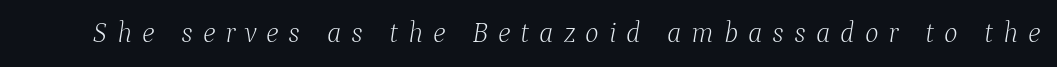
The image shows 29 px light serif type, italic (leaning right); set unusually wide letter spacing (+0.34 em), not underlined; low stroke contrast and a medium x-height.
